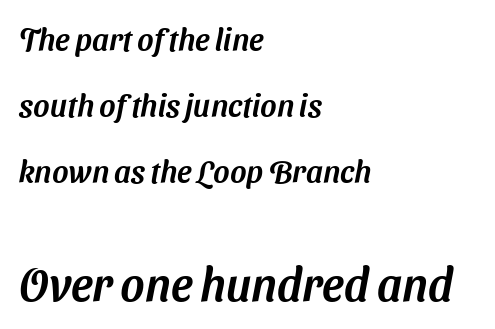
Q: Is the typeface a serif or a sans-serif typeface? A: Sans-serif.
Q: Is the text underlined? A: No.
Q: How is the paragraph aligned? A: Left-aligned.
Q: Is the spacing between letters normal or unusually wide? A: Normal.
Q: Is the spacing between lines tight, normal or loose? A: Loose.
Q: Which block of text is set in a larger size, the first (top) or the second (bottom)? A: The second (bottom) one.
Q: Width (condensed, normal, or wide)? A: Normal.
Q: Stroke contrast? A: Medium.
Q: x-height? A: Medium.
Q: Monospaced? A: No.
